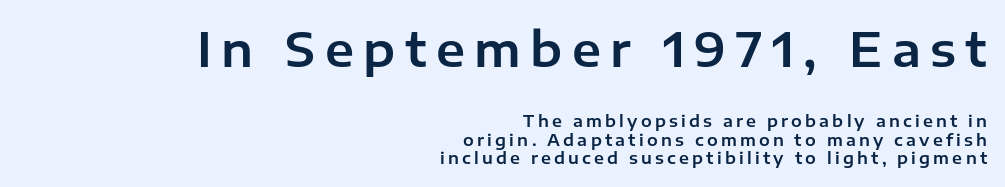
{"serif": "no", "italic": "no", "width": "normal", "stroke_contrast": "low", "x_height": "medium", "monospaced": "no", "underline": "no", "align": "right", "line_spacing_ratio": 1.16, "letter_spacing": "wide", "letter_spacing_em": 0.2, "larger_block": "first", "size_ratio": 2.94, "glyph_px": 47}
